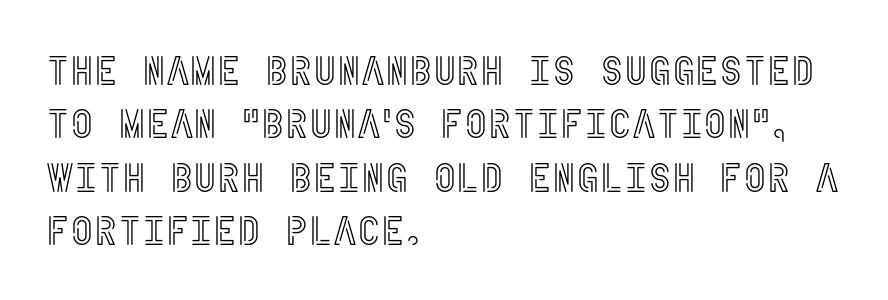
{"italic": "no", "width": "condensed", "x_height": "large", "underline": "no", "align": "left", "line_spacing": "normal", "line_spacing_ratio": 1.3, "letter_spacing": "normal", "letter_spacing_em": 0.0, "glyph_px": 41}
